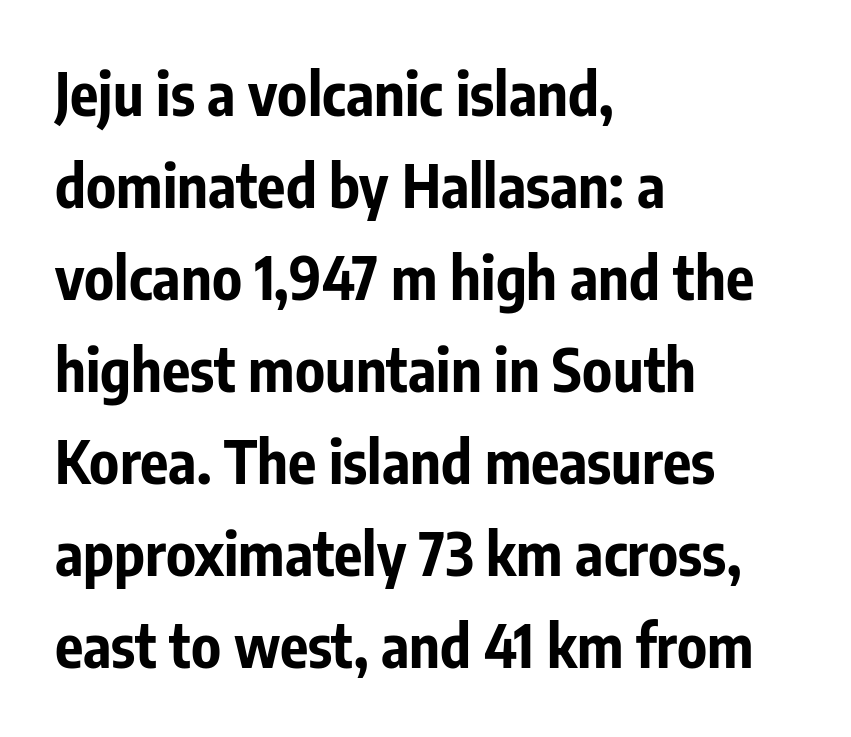
Q: Is the text bold? A: Yes.
Q: Is the text italic (slanted)? A: No, it is upright.
Q: Is the typeface a serif or a sans-serif typeface? A: Sans-serif.
Q: Is the text underlined? A: No.
Q: How is the paragraph aligned? A: Left-aligned.
Q: Is the spacing between letters normal or unusually wide? A: Normal.
Q: Is the spacing between lines tight, normal or loose? A: Normal.
Q: Width (condensed, normal, or wide)? A: Condensed.
Q: Stroke contrast? A: Low.
Q: x-height? A: Medium.
Q: Monospaced? A: No.
